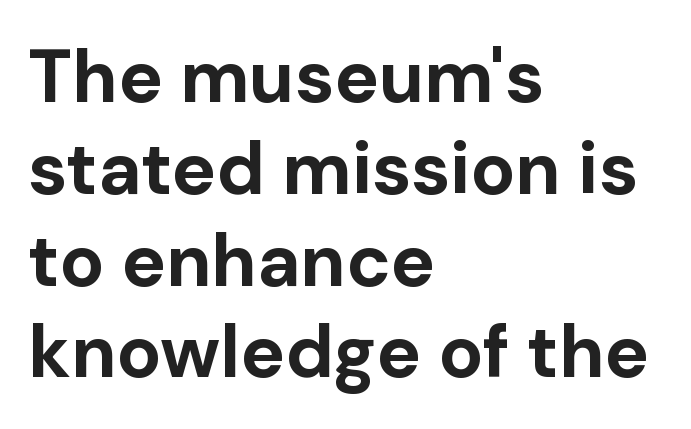
{"serif": "no", "italic": "no", "bold": "yes", "weight": "bold", "width": "normal", "stroke_contrast": "low", "x_height": "medium", "monospaced": "no", "underline": "no", "align": "left", "line_spacing_ratio": 1.24, "letter_spacing": "normal", "letter_spacing_em": 0.0, "glyph_px": 74}
